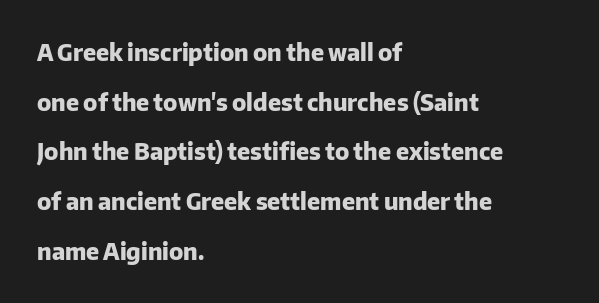
Upright lettering throughout. In terms of letterspacing, this is plain default setting. Leftover space on each line is placed entirely after the last word. The face used here has the dense, thick strokes of a bold.
